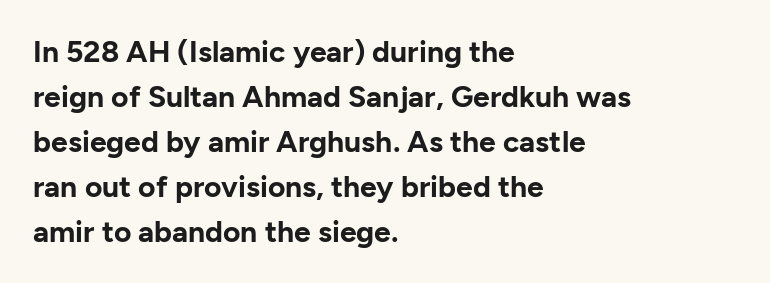
{"serif": "no", "italic": "no", "bold": "yes", "weight": "bold", "width": "normal", "stroke_contrast": "low", "x_height": "medium", "monospaced": "no", "underline": "no", "align": "left", "line_spacing": "normal", "line_spacing_ratio": 1.5, "letter_spacing": "normal", "letter_spacing_em": 0.0, "glyph_px": 30}
